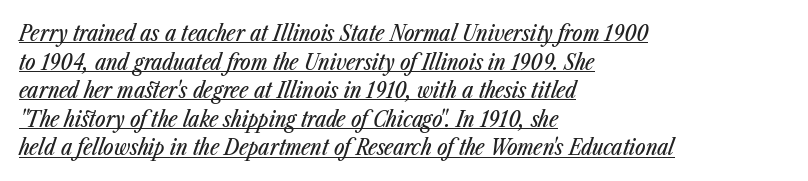
Q: Is the text italic (slanted)? A: Yes, it leans right by about 23 degrees.
Q: Is the text underlined? A: Yes.
Q: How is the paragraph aligned? A: Left-aligned.
Q: Is the spacing between letters normal or unusually wide? A: Normal.
Q: Is the spacing between lines tight, normal or loose? A: Normal.
